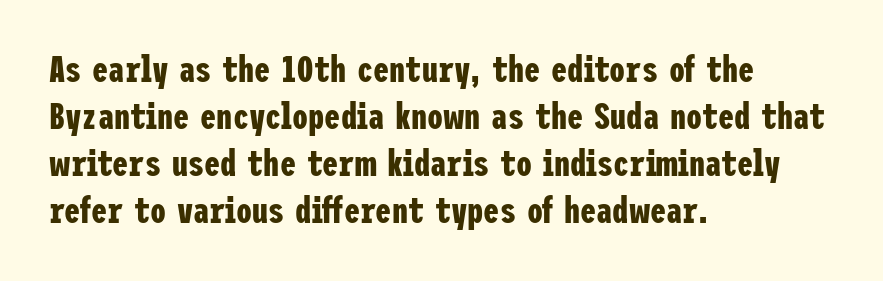
The image shows 36 px bold, condensed sans-serif type, upright; set left-aligned, normal line spacing (1.31x), normal letter spacing, not underlined; low stroke contrast and a medium x-height.
